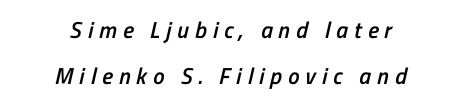
A student would call this center alignment; a typographer would say set centered. Between one letter and the next there's a generous, obvious gap. Set as a demibold, roughly 600 on the weight scale. Quick note: underline off.
